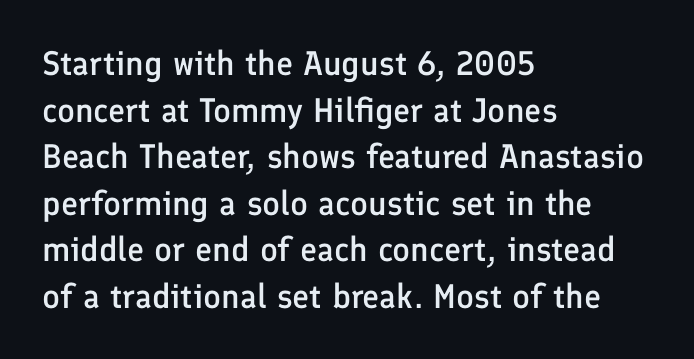
Is the letter spacing exaggerated? No — it looks like the ordinary default. Unmarked baselines from the first word to the last. Is there much room between lines? A standard amount, neither cramped nor airy. The rendering anchors every line to the left-hand side. This is the regular roman posture of the typeface. Grotesque or geometric, the face here clearly has no serifs.
